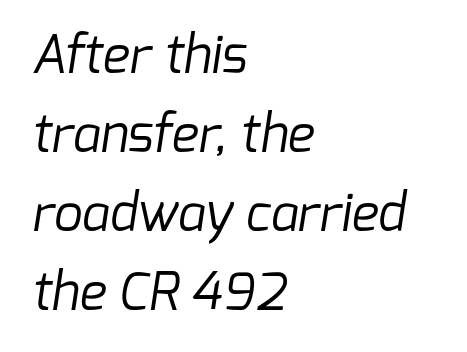
{"serif": "no", "bold": "no", "weight": "regular", "width": "normal", "stroke_contrast": "low", "x_height": "medium", "monospaced": "no", "underline": "no", "align": "left", "line_spacing": "normal", "line_spacing_ratio": 1.55, "letter_spacing": "normal", "letter_spacing_em": 0.0, "glyph_px": 51}
